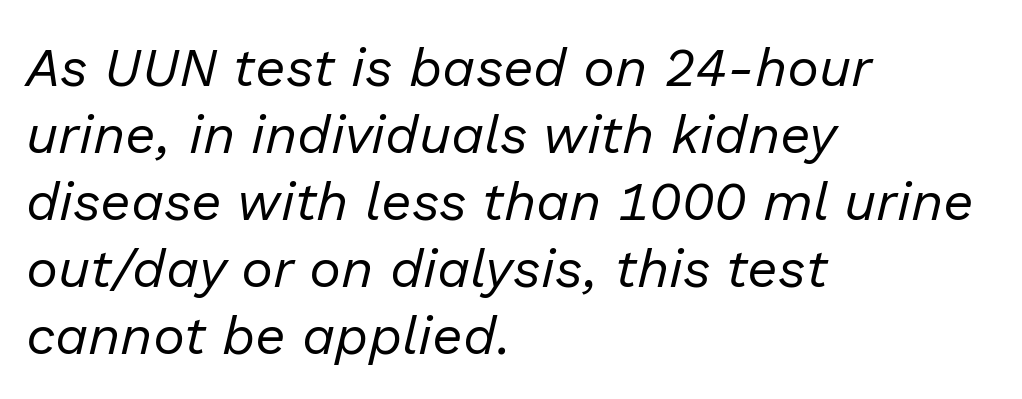
The image shows 54 px regular-weight type, italic (leaning right); set left-aligned, line spacing 1.24x, normal letter spacing, not underlined; low stroke contrast and a medium x-height.
